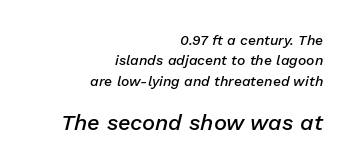
{"italic": "yes", "lean": "right", "slant_degrees": 13, "bold": "semi", "underline": "no", "align": "right", "line_spacing": "normal", "line_spacing_ratio": 1.45, "letter_spacing": "normal", "letter_spacing_em": 0.0, "larger_block": "second", "size_ratio": 1.57, "glyph_px": 22}
